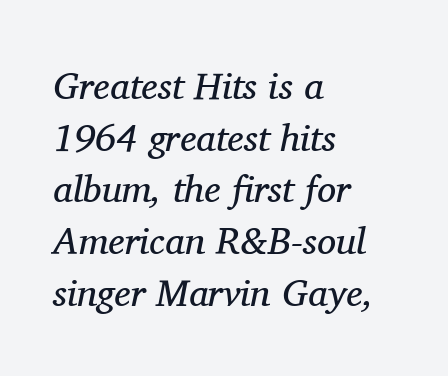
Q: Is the text bold? A: No.
Q: Is the text italic (slanted)? A: Yes, it leans right by about 11 degrees.
Q: Is the typeface a serif or a sans-serif typeface? A: Serif.
Q: Is the text underlined? A: No.
Q: How is the paragraph aligned? A: Left-aligned.
Q: Is the spacing between letters normal or unusually wide? A: Normal.
Q: Is the spacing between lines tight, normal or loose? A: Normal.
Q: Width (condensed, normal, or wide)? A: Normal.
Q: Stroke contrast? A: Medium.
Q: x-height? A: Medium.
Q: Monospaced? A: No.
